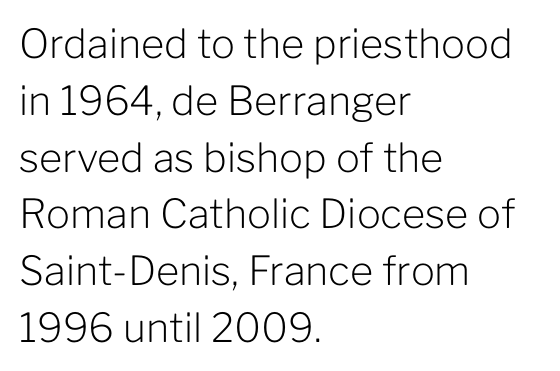
{"serif": "no", "italic": "no", "bold": "no", "weight": "light", "width": "normal", "stroke_contrast": "low", "x_height": "medium", "monospaced": "no", "underline": "no", "align": "left", "line_spacing": "normal", "line_spacing_ratio": 1.42, "letter_spacing": "normal", "letter_spacing_em": 0.0, "glyph_px": 40}
